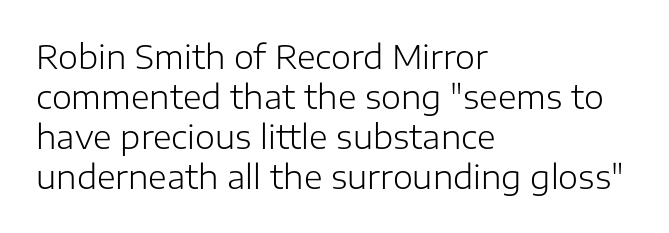
{"serif": "no", "italic": "no", "bold": "no", "weight": "light", "width": "normal", "stroke_contrast": "low", "x_height": "medium", "monospaced": "no", "underline": "no", "align": "left", "line_spacing": "normal", "line_spacing_ratio": 1.25, "letter_spacing": "normal", "letter_spacing_em": 0.0, "glyph_px": 32}
